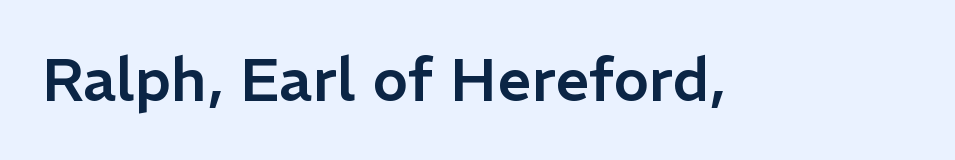
The tracking reads as untouched default to a designer's eye. What kind of face is this? One without serifs — a sans. In terms of posture, this sample is upright. Rule under the text: the space is simply empty. You could not count columns in this text — the font is proportionally spaced.
